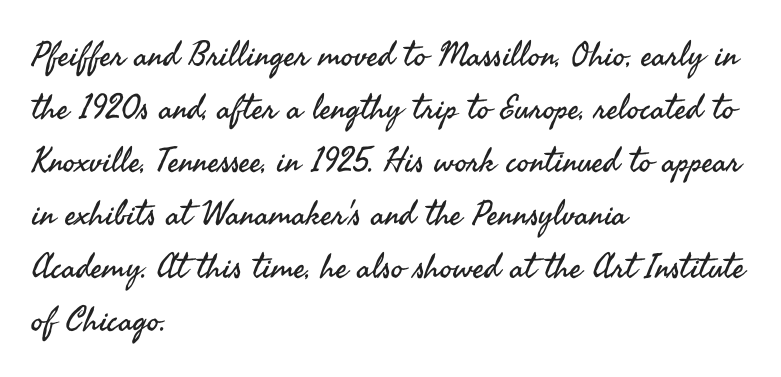
Inter-character spacing is left at the font's built-in metrics. Words float on clear page, feet unadorned. Whoever set this chose a conventional vertical rhythm. Are there feet on the stems? There aren't — it's a sans. On a weight scale, this lands at 450 or below.
